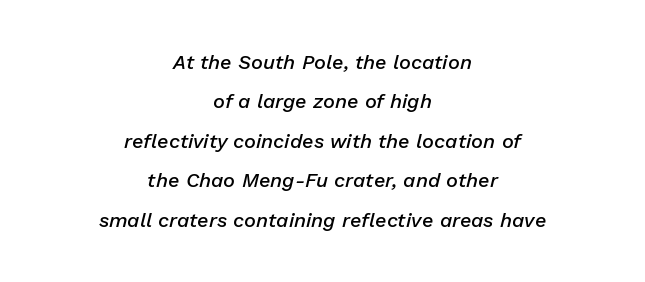
The image shows 20 px text type, italic (leaning right); set centered, loose line spacing (1.97x), normal letter spacing, not underlined.
